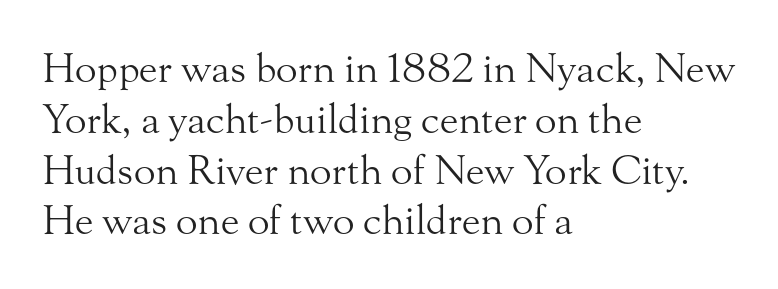
{"serif": "yes", "italic": "no", "bold": "no", "weight": "light", "width": "normal", "stroke_contrast": "medium", "x_height": "small", "monospaced": "no", "underline": "no", "align": "left", "line_spacing": "normal", "line_spacing_ratio": 1.27, "letter_spacing": "normal", "letter_spacing_em": 0.0, "glyph_px": 40}
